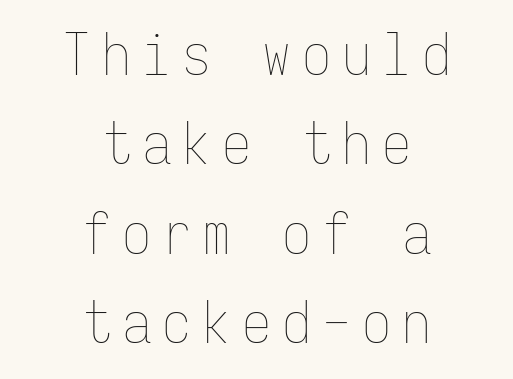
The image shows 58 px thin, condensed type, upright, monospaced; set centered, normal line spacing (1.54x), not underlined; low stroke contrast and a medium x-height.
